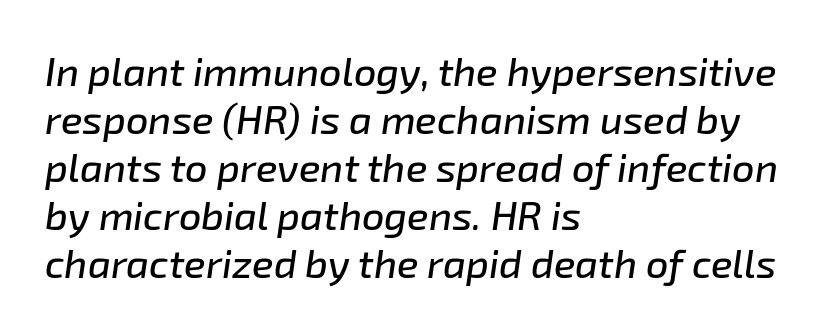
{"italic": "yes", "lean": "right", "slant_degrees": 8, "width": "normal", "stroke_contrast": "low", "x_height": "medium", "monospaced": "no", "underline": "no", "align": "left", "line_spacing_ratio": 1.2, "letter_spacing": "normal", "letter_spacing_em": 0.0, "glyph_px": 40}
